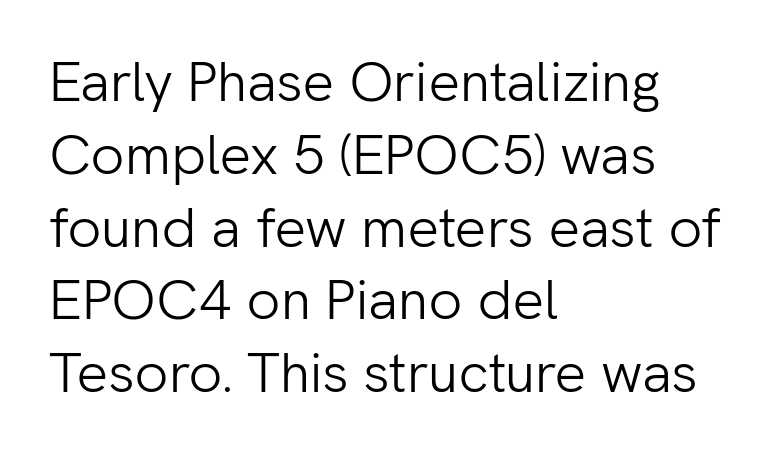
Stroke thickness stays within the range of a standard reading face or lighter. Italic: no, the glyphs are upright roman. You could not count columns in this text — the font is proportionally spaced. The words here are not underlined.
